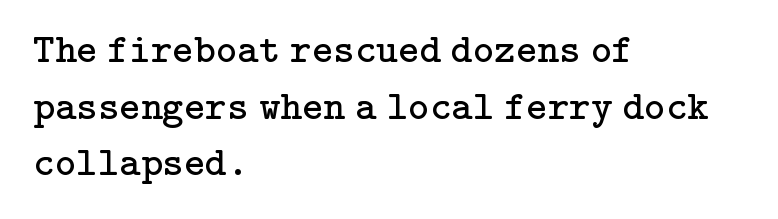
The image shows 41 px regular-weight serif type, upright; set left-aligned, normal line spacing (1.38x), normal letter spacing, not underlined; low stroke contrast and a medium x-height.
